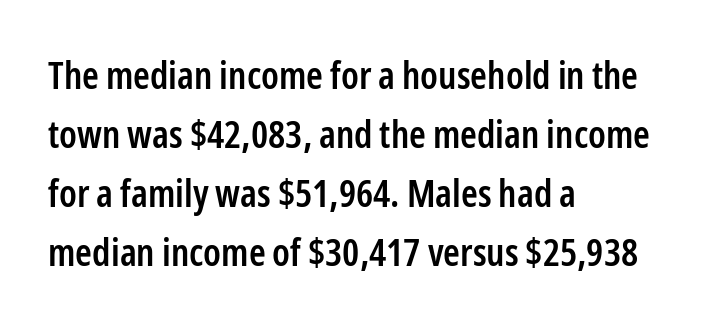
{"serif": "no", "italic": "no", "bold": "semi", "weight": "semibold", "width": "condensed", "stroke_contrast": "low", "x_height": "medium", "monospaced": "no", "underline": "no", "align": "left", "line_spacing": "normal", "line_spacing_ratio": 1.55, "letter_spacing": "normal", "letter_spacing_em": 0.0, "glyph_px": 38}
